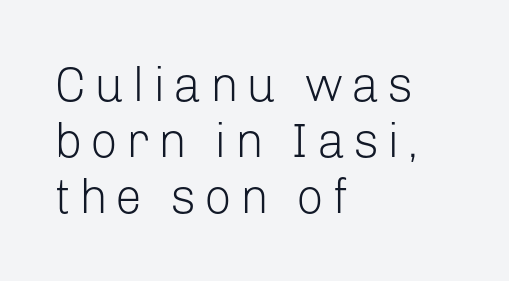
The face looks like a standard text weight, possibly lighter. The designer went with a sans here, leaving each stem footless. Italic? Not at all — the glyphs are vertical. Nobody drew a line under any word here. Proportional: the letters do not fall into vertical columns. Teacher's note: observe the even left margin — that is flush-left alignment.
